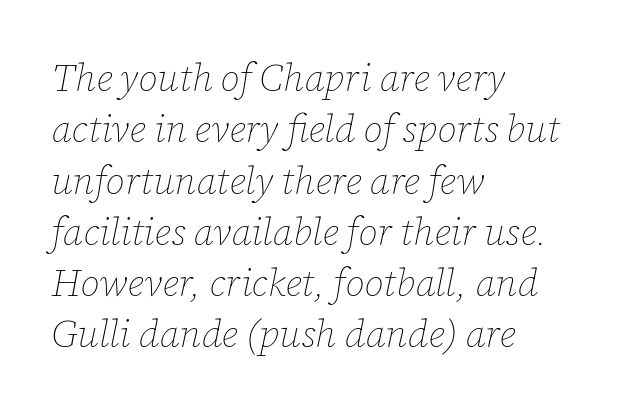
The passage shown is typed in a proportional face where columns would drift. The rendering uses a moderate line-height, typical for paragraphs. The axis of the letterforms is tilted away from vertical. The gaps between neighbouring characters are ordinary and unremarkable. The passage is arranged the way most books set body copy — flush left. No chunkiness to these letters — they're not bold.
